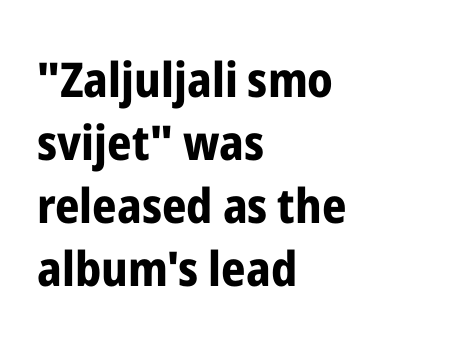
Q: Is the text bold? A: Yes.
Q: Is the text italic (slanted)? A: No, it is upright.
Q: Is the typeface a serif or a sans-serif typeface? A: Sans-serif.
Q: Is the text underlined? A: No.
Q: How is the paragraph aligned? A: Left-aligned.
Q: Is the spacing between letters normal or unusually wide? A: Normal.
Q: Is the spacing between lines tight, normal or loose? A: Normal.
Q: Width (condensed, normal, or wide)? A: Condensed.
Q: Stroke contrast? A: Low.
Q: x-height? A: Medium.
Q: Monospaced? A: No.
